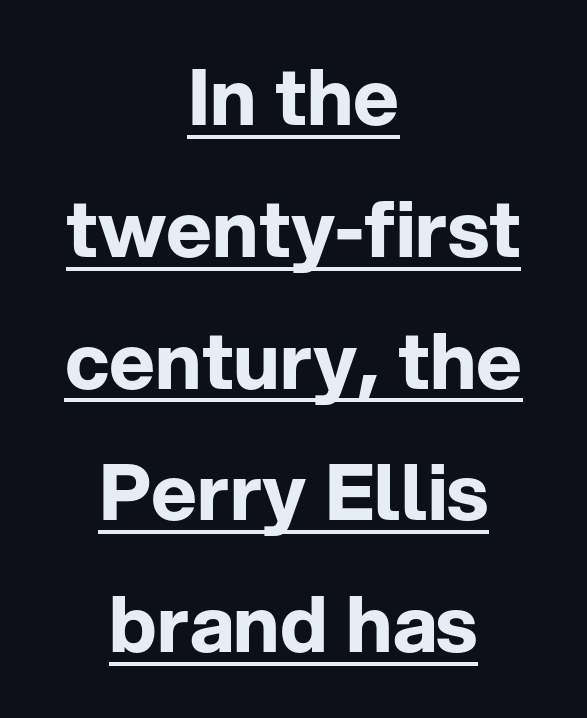
Q: Is the text bold? A: Yes.
Q: Is the text italic (slanted)? A: No, it is upright.
Q: Is the typeface a serif or a sans-serif typeface? A: Sans-serif.
Q: Is the text underlined? A: Yes.
Q: How is the paragraph aligned? A: Centered.
Q: Is the spacing between letters normal or unusually wide? A: Normal.
Q: Is the spacing between lines tight, normal or loose? A: Normal.
Q: Width (condensed, normal, or wide)? A: Normal.
Q: Stroke contrast? A: Low.
Q: x-height? A: Medium.
Q: Monospaced? A: No.
